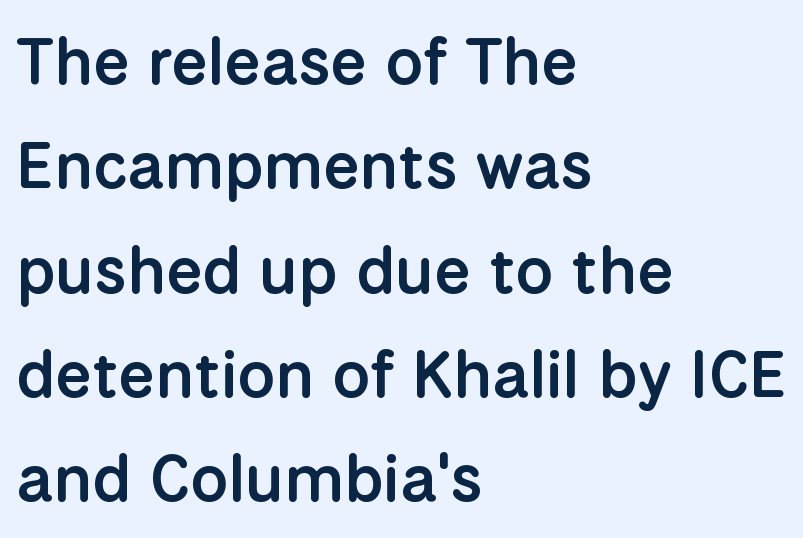
{"serif": "no", "italic": "no", "bold": "semi", "weight": "semibold", "width": "normal", "stroke_contrast": "low", "x_height": "medium", "monospaced": "no", "underline": "no", "align": "left", "line_spacing": "normal", "line_spacing_ratio": 1.58, "letter_spacing": "normal", "letter_spacing_em": 0.0, "glyph_px": 66}
